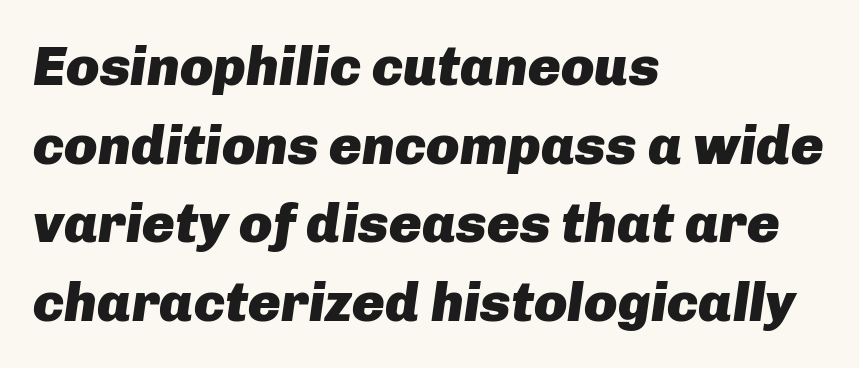
The image shows 55 px heavy type, italic (leaning right); set left-aligned, normal line spacing (1.43x), normal letter spacing, not underlined; low stroke contrast and a medium x-height.
